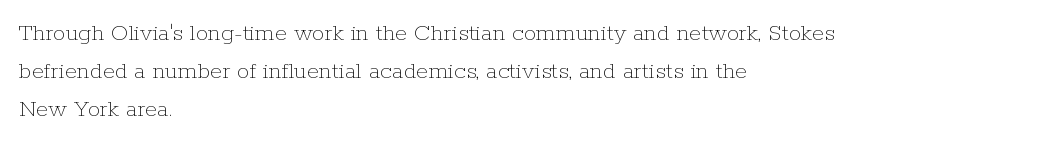
The glyphs are unaccompanied by any horizontal stroke below them. Posture: vertical. These lines keep a tight, regular rhythm from letter to letter. Interline gaps are of average width in this sample. The paragraph shown leans on its left margin.
